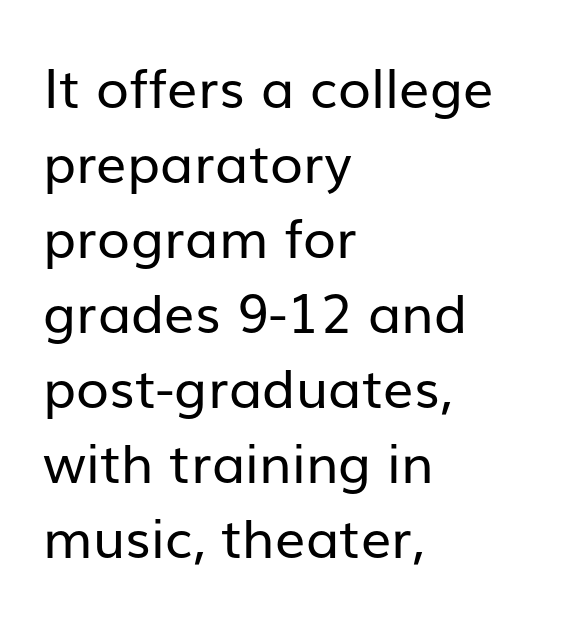
Q: Is the text bold? A: No.
Q: Is the text italic (slanted)? A: No, it is upright.
Q: Is the typeface a serif or a sans-serif typeface? A: Sans-serif.
Q: Is the text underlined? A: No.
Q: How is the paragraph aligned? A: Left-aligned.
Q: Is the spacing between letters normal or unusually wide? A: Normal.
Q: Is the spacing between lines tight, normal or loose? A: Normal.
Q: Width (condensed, normal, or wide)? A: Normal.
Q: Stroke contrast? A: Low.
Q: x-height? A: Medium.
Q: Monospaced? A: No.
